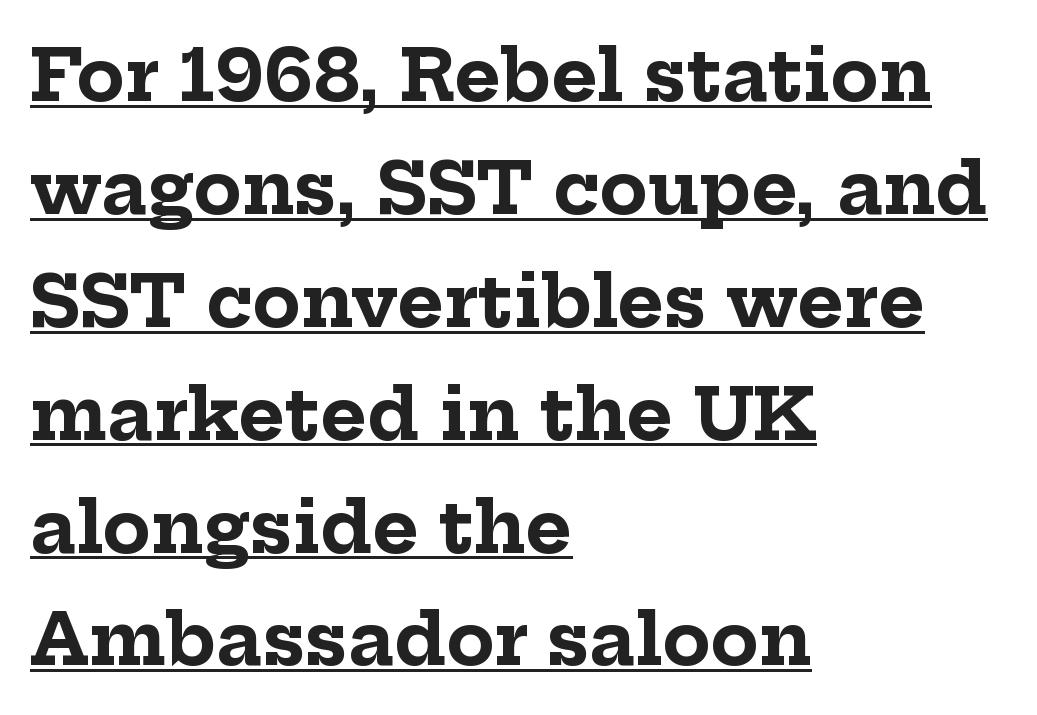
The image shows 71 px bold serif type, upright; set left-aligned, normal line spacing (1.59x), normal letter spacing, underlined; low stroke contrast and a medium x-height.
